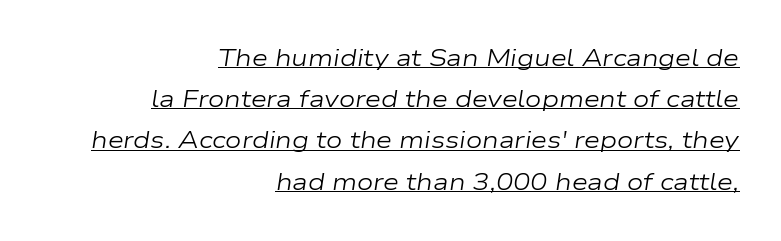
{"italic": "yes", "lean": "right", "slant_degrees": 9, "bold": "no", "underline": "yes", "align": "right", "line_spacing_ratio": 1.79, "letter_spacing": "normal", "letter_spacing_em": 0.0, "glyph_px": 23}
